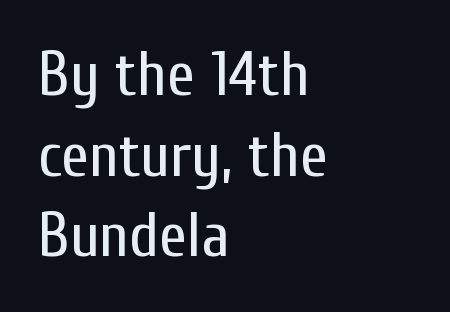
The image shows 63 px regular-weight, condensed sans-serif type, upright; set left-aligned, normal line spacing (1.28x), normal letter spacing, not underlined; low stroke contrast and a medium x-height.
